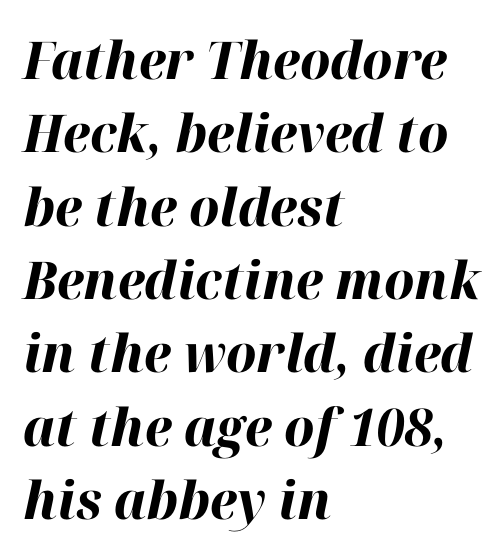
{"italic": "yes", "lean": "right", "slant_degrees": 12, "bold": "yes", "weight": "bold", "width": "normal", "stroke_contrast": "high", "x_height": "medium", "monospaced": "no", "underline": "no", "align": "left", "line_spacing": "normal", "line_spacing_ratio": 1.41, "letter_spacing": "normal", "letter_spacing_em": 0.0, "glyph_px": 52}
